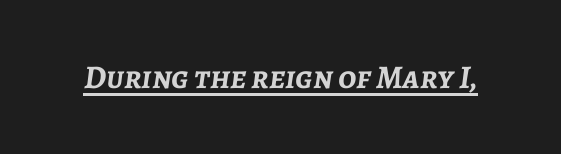
Q: Is the text bold? A: Yes.
Q: Is the text italic (slanted)? A: Yes, it leans right by about 7 degrees.
Q: Is the text underlined? A: Yes.
Q: Is the spacing between letters normal or unusually wide? A: Normal.
Q: Width (condensed, normal, or wide)? A: Normal.
Q: Stroke contrast? A: Low.
Q: x-height? A: Medium.
Q: Monospaced? A: No.
